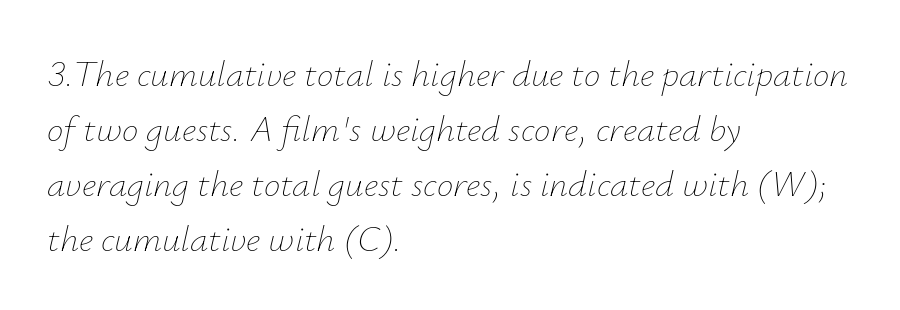
Q: Is the text bold? A: No.
Q: Is the text italic (slanted)? A: Yes, it leans right by about 12 degrees.
Q: Is the text underlined? A: No.
Q: How is the paragraph aligned? A: Left-aligned.
Q: Is the spacing between letters normal or unusually wide? A: Normal.
Q: Is the spacing between lines tight, normal or loose? A: Normal.
Q: Width (condensed, normal, or wide)? A: Normal.
Q: Stroke contrast? A: Low.
Q: x-height? A: Small.
Q: Monospaced? A: No.
